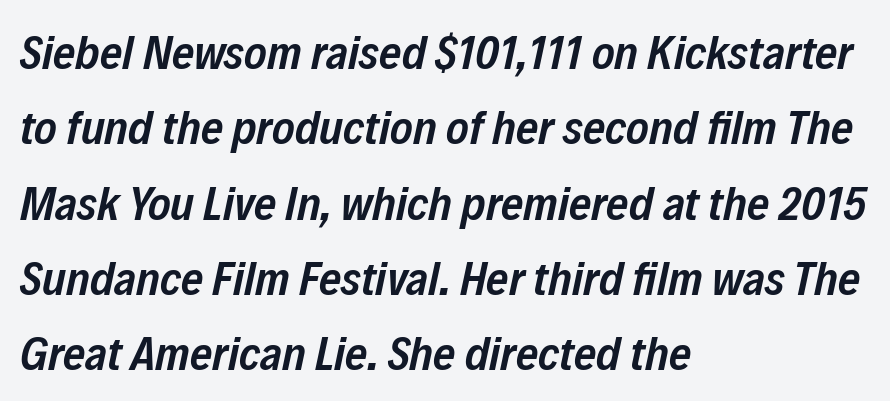
Q: Is the text bold? A: Semi-bold.
Q: Is the text italic (slanted)? A: Yes, it leans right by about 12 degrees.
Q: Is the text underlined? A: No.
Q: How is the paragraph aligned? A: Left-aligned.
Q: Is the spacing between letters normal or unusually wide? A: Normal.
Q: Is the spacing between lines tight, normal or loose? A: Normal.
Q: Width (condensed, normal, or wide)? A: Condensed.
Q: Stroke contrast? A: Low.
Q: x-height? A: Medium.
Q: Monospaced? A: No.
